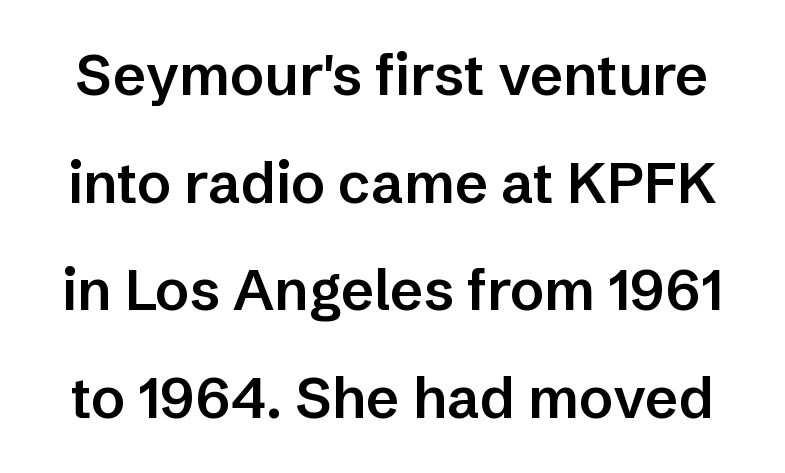
Notice the strokes are somewhat thickened but not fully heavy: this is a semibold. This is roman type, the default non-slanted kind. Type without underlining. Check where the strokes stop: nothing finishes them off — pure sans. Glyph-to-glyph distance matches everyday printed text.
